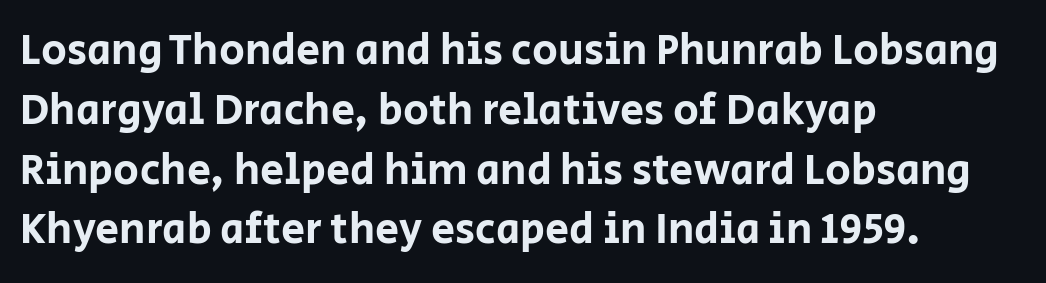
Q: Is the text italic (slanted)? A: No, it is upright.
Q: Is the typeface a serif or a sans-serif typeface? A: Sans-serif.
Q: Is the text underlined? A: No.
Q: How is the paragraph aligned? A: Left-aligned.
Q: Is the spacing between letters normal or unusually wide? A: Normal.
Q: Is the spacing between lines tight, normal or loose? A: Normal.
Q: Width (condensed, normal, or wide)? A: Normal.
Q: Stroke contrast? A: Low.
Q: x-height? A: Large.
Q: Monospaced? A: No.
